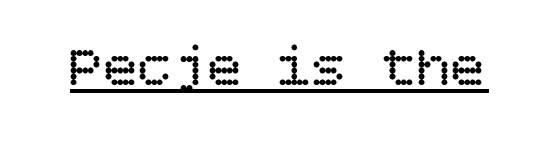
Italic? Not at all — the glyphs are vertical. The letterforms sit shoulder to shoulder at normal distance. Quick note: underline on. These glyphs show unthickened strokes, regular width or finer.
